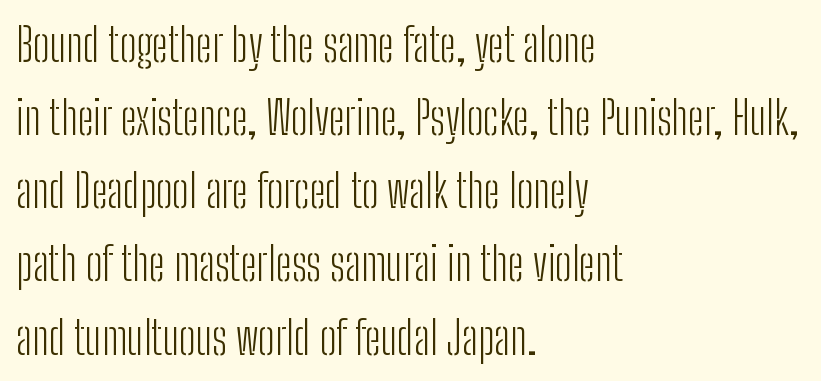
The image shows 46 px light, condensed sans-serif type, upright; set left-aligned, normal line spacing (1.59x), normal letter spacing, not underlined; low stroke contrast and a medium x-height.
